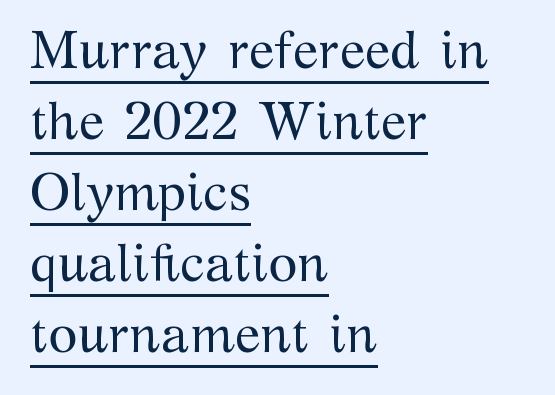
Each line of the rendering has a horizontal stroke beneath the glyphs. Nothing heavy about these letters — not bold at all. Summary of vertical rhythm: regular, with standard interline spacing. If you drew a line through each stem, it would be perfectly vertical. Letter spacing: default.
